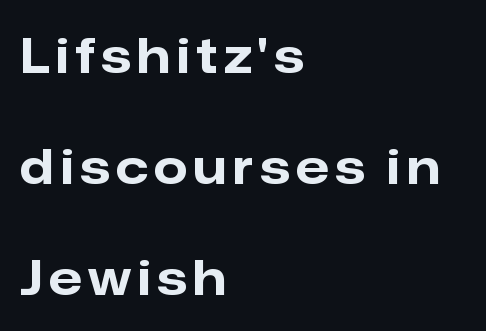
Q: Is the text bold? A: Yes.
Q: Is the text italic (slanted)? A: No, it is upright.
Q: Is the typeface a serif or a sans-serif typeface? A: Sans-serif.
Q: Is the text underlined? A: No.
Q: How is the paragraph aligned? A: Left-aligned.
Q: Is the spacing between lines tight, normal or loose? A: Loose.
Q: Width (condensed, normal, or wide)? A: Normal.
Q: Stroke contrast? A: Low.
Q: x-height? A: Medium.
Q: Monospaced? A: No.
